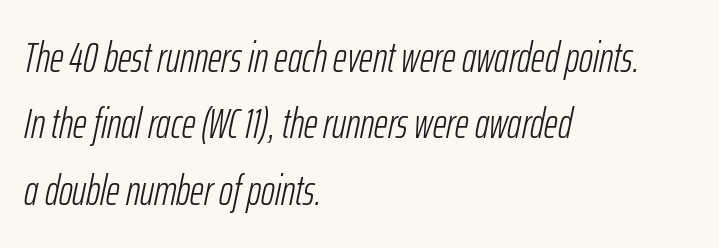
Descenders hang freely into open space. Horizontally, the lines are justified to the leading edge only. This is oblique type, the kind used for emphasis or titles. Horizontal bands of white between lines are of average thickness.
